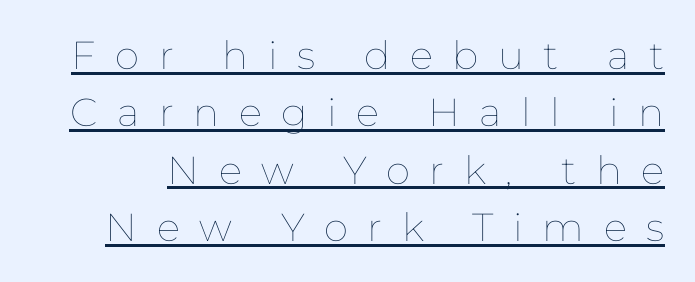
Q: Is the text bold? A: No.
Q: Is the text italic (slanted)? A: No, it is upright.
Q: Is the text underlined? A: Yes.
Q: Is the spacing between letters normal or unusually wide? A: Unusually wide.
Q: Is the spacing between lines tight, normal or loose? A: Normal.
Q: Width (condensed, normal, or wide)? A: Normal.
Q: Stroke contrast? A: Low.
Q: x-height? A: Medium.
Q: Monospaced? A: No.
